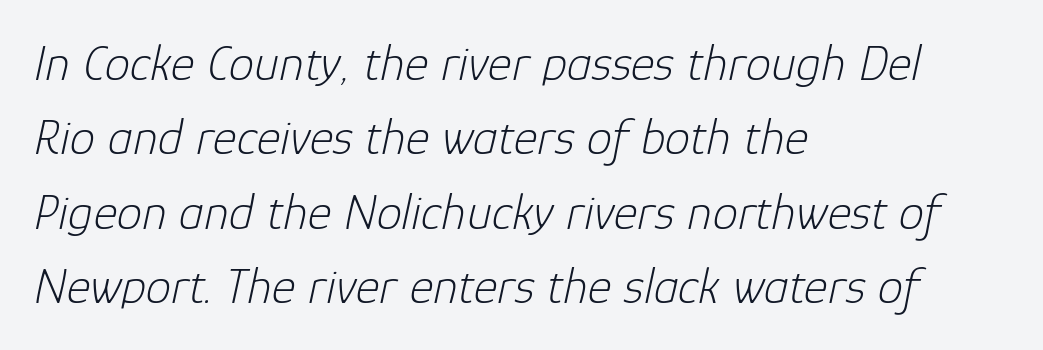
{"italic": "yes", "lean": "right", "slant_degrees": 12, "bold": "no", "weight": "light", "width": "normal", "stroke_contrast": "low", "x_height": "medium", "monospaced": "no", "underline": "no", "align": "left", "line_spacing": "normal", "line_spacing_ratio": 1.46, "letter_spacing": "normal", "letter_spacing_em": 0.0, "glyph_px": 51}
